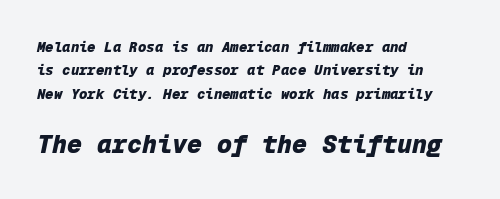
Q: Is the text bold? A: Yes.
Q: Is the text italic (slanted)? A: Yes, it leans right by about 12 degrees.
Q: Is the text underlined? A: No.
Q: How is the paragraph aligned? A: Left-aligned.
Q: Is the spacing between letters normal or unusually wide? A: Normal.
Q: Is the spacing between lines tight, normal or loose? A: Normal.
Q: Which block of text is set in a larger size, the first (top) or the second (bottom)? A: The second (bottom) one.
